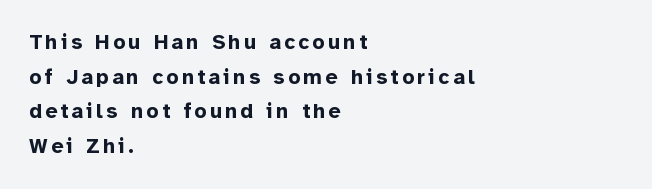
The image shows 21 px bold type, upright; set left-aligned, normal line spacing (1.65x), not underlined.
